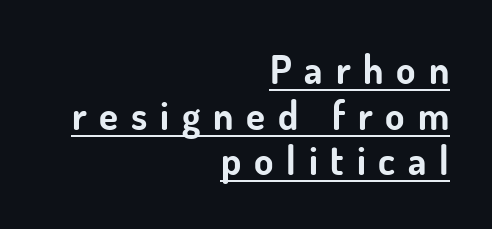
Q: Is the text bold? A: Yes.
Q: Is the text italic (slanted)? A: No, it is upright.
Q: Is the typeface a serif or a sans-serif typeface? A: Sans-serif.
Q: Is the text underlined? A: Yes.
Q: How is the paragraph aligned? A: Right-aligned.
Q: Is the spacing between letters normal or unusually wide? A: Unusually wide.
Q: Width (condensed, normal, or wide)? A: Normal.
Q: Stroke contrast? A: Low.
Q: x-height? A: Small.
Q: Monospaced? A: No.
